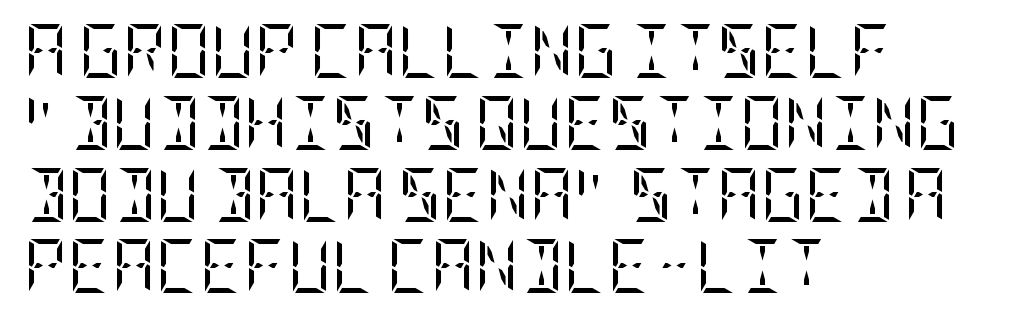
Serifs: yes, visible at the terminals of the letterforms. The compositor pushed each line to the left boundary. Ink coverage per letter is moderate at most. Here the glyphs are tracked normally, forming tight word shapes. Compared with typical paragraphs, the rows here are spaced about the same.
